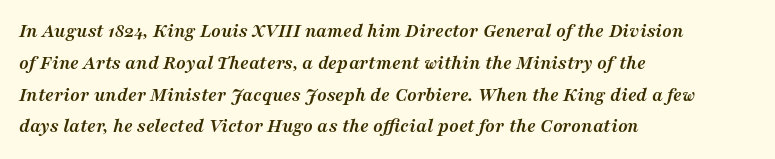
The image shows 20 px bold type, italic (leaning right); set left-aligned, normal line spacing (1.59x), normal letter spacing, not underlined.
